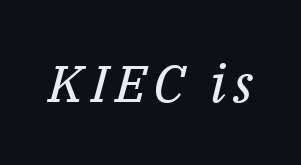
Decoration check: the copy has no underline. The whole block is typeset with a tilt. Weight: regular or lighter. Font category for this specimen: serif.
